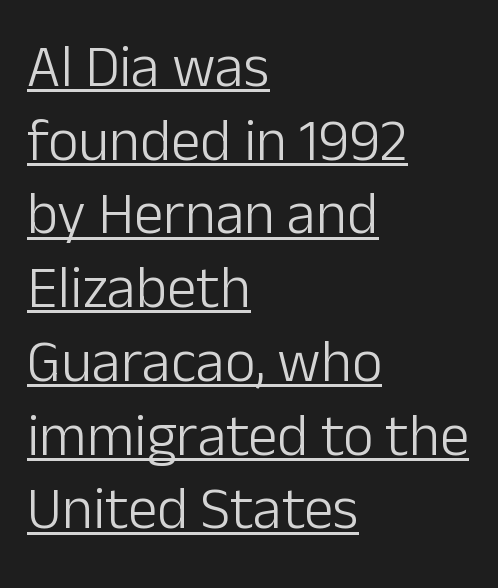
Q: Is the text bold? A: No.
Q: Is the text italic (slanted)? A: No, it is upright.
Q: Is the typeface a serif or a sans-serif typeface? A: Sans-serif.
Q: Is the text underlined? A: Yes.
Q: How is the paragraph aligned? A: Left-aligned.
Q: Is the spacing between letters normal or unusually wide? A: Normal.
Q: Is the spacing between lines tight, normal or loose? A: Normal.
Q: Width (condensed, normal, or wide)? A: Normal.
Q: Stroke contrast? A: Low.
Q: x-height? A: Medium.
Q: Monospaced? A: No.
